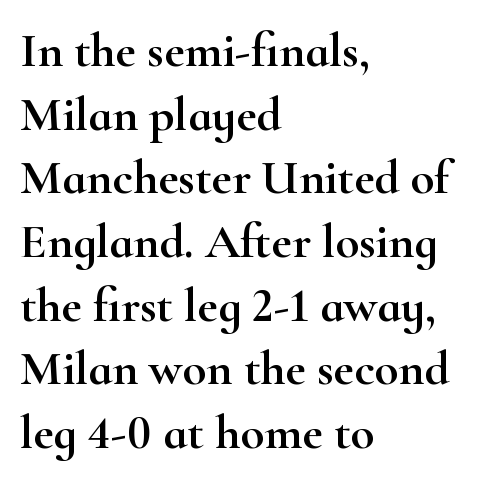
Q: Is the text italic (slanted)? A: No, it is upright.
Q: Is the typeface a serif or a sans-serif typeface? A: Serif.
Q: Is the text underlined? A: No.
Q: How is the paragraph aligned? A: Left-aligned.
Q: Is the spacing between letters normal or unusually wide? A: Normal.
Q: Is the spacing between lines tight, normal or loose? A: Normal.
Q: Width (condensed, normal, or wide)? A: Wide.
Q: Stroke contrast? A: High.
Q: x-height? A: Small.
Q: Monospaced? A: No.
